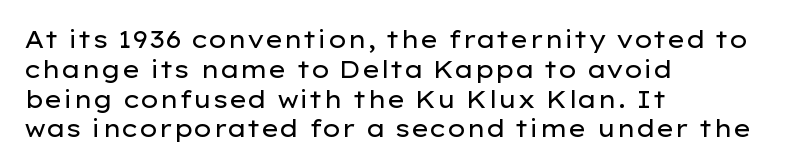
Q: Is the text bold? A: No.
Q: Is the text italic (slanted)? A: No, it is upright.
Q: Is the text underlined? A: No.
Q: How is the paragraph aligned? A: Left-aligned.
Q: Is the spacing between letters normal or unusually wide? A: Normal.
